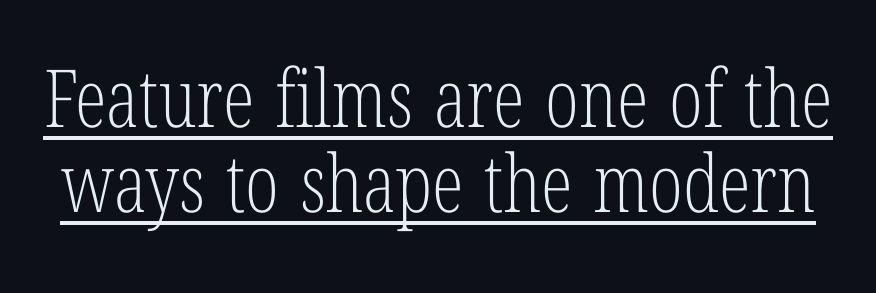
{"serif": "yes", "italic": "no", "bold": "no", "weight": "light", "width": "condensed", "stroke_contrast": "low", "x_height": "medium", "monospaced": "no", "underline": "yes", "line_spacing": "tight", "line_spacing_ratio": 1.06, "letter_spacing": "normal", "letter_spacing_em": 0.0, "glyph_px": 80}
